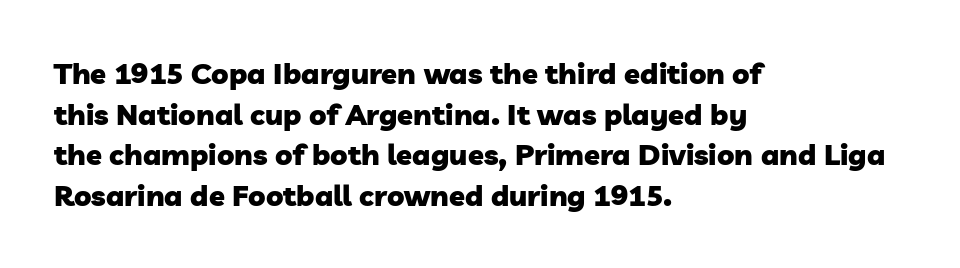
The image shows 29 px heavy sans-serif type; set left-aligned, normal line spacing (1.4x), normal letter spacing, not underlined; low stroke contrast and a medium x-height.
